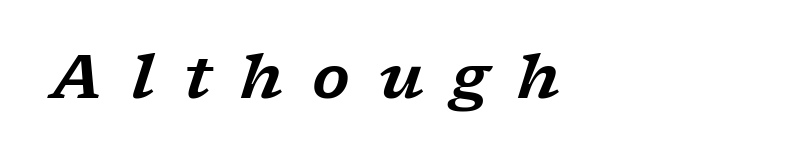
{"serif": "yes", "italic": "yes", "lean": "right", "slant_degrees": 17, "width": "wide", "stroke_contrast": "low", "x_height": "medium", "monospaced": "no", "underline": "no", "align": "left", "letter_spacing": "wide", "letter_spacing_em": 0.47, "glyph_px": 61}
